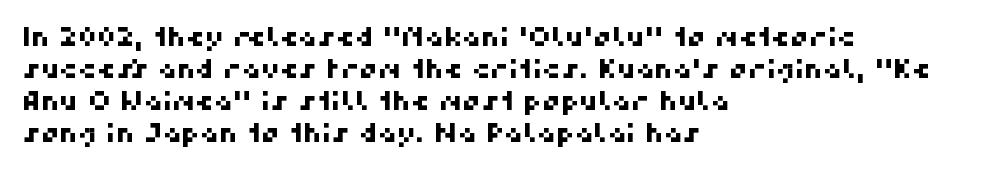
{"underline": "no", "align": "left", "line_spacing_ratio": 1.23, "letter_spacing": "normal", "letter_spacing_em": 0.0, "glyph_px": 26}
